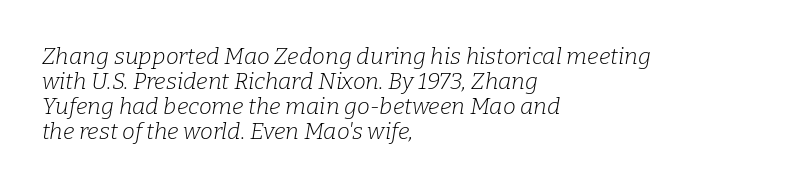
The image shows 23 px text type, italic (leaning right); set left-aligned, tight line spacing (1.08x), normal letter spacing, not underlined.
